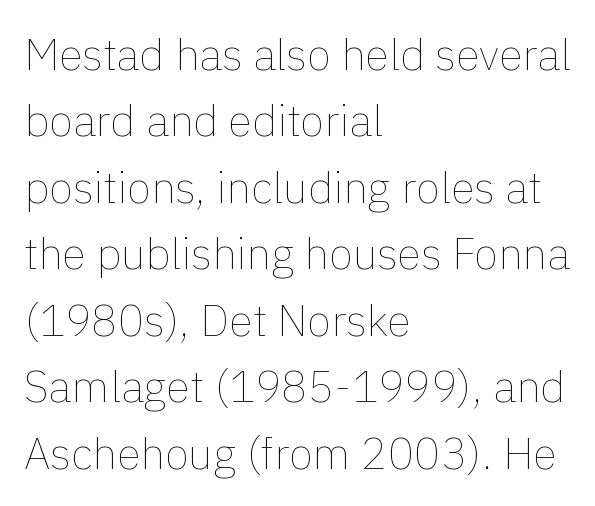
Line spacing here is normal. Ink coverage per letter is moderate at most. The setting favours the left margin, as ordinary paragraphs usually do. No italicization has been applied; the sample stays upright.
